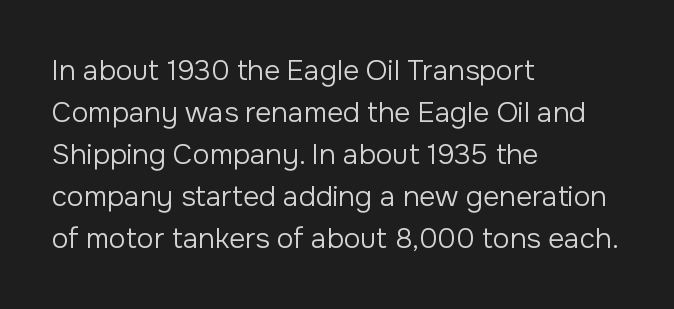
{"serif": "no", "italic": "no", "bold": "no", "weight": "regular", "width": "normal", "stroke_contrast": "low", "x_height": "medium", "monospaced": "no", "underline": "no", "align": "left", "line_spacing": "normal", "line_spacing_ratio": 1.5, "letter_spacing": "normal", "letter_spacing_em": 0.0, "glyph_px": 28}
